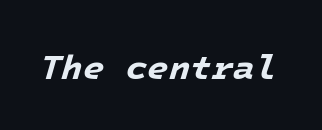
{"italic": "yes", "lean": "right", "slant_degrees": 16, "bold": "yes", "weight": "bold", "width": "normal", "stroke_contrast": "low", "x_height": "medium", "underline": "no", "letter_spacing": "normal", "letter_spacing_em": 0.0, "glyph_px": 35}
